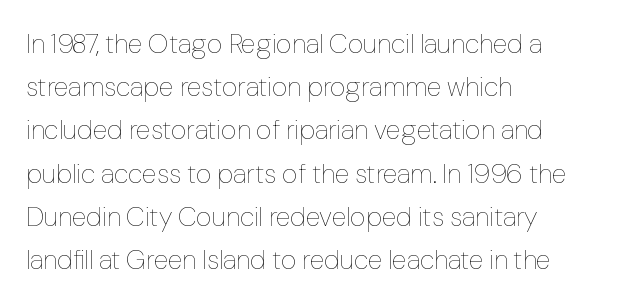
Q: Is the text bold? A: No.
Q: Is the text italic (slanted)? A: No, it is upright.
Q: Is the text underlined? A: No.
Q: How is the paragraph aligned? A: Left-aligned.
Q: Is the spacing between letters normal or unusually wide? A: Normal.
Q: Is the spacing between lines tight, normal or loose? A: Normal.
